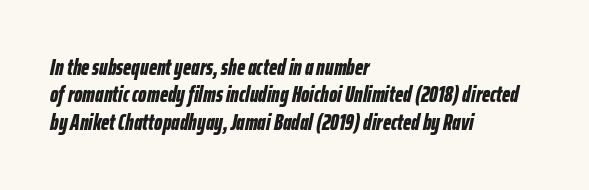
Looking at the ascenders, they clearly lean. Line starts are locked; line ends wander. The face used here is rendered with its standard letterfit. Regular leading. This is heavy type, rendered in bold.
